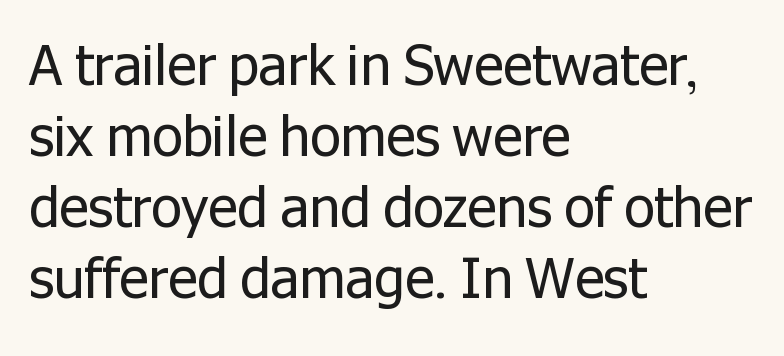
The image shows 55 px regular-weight sans-serif type, upright; set left-aligned, normal line spacing (1.29x), normal letter spacing, not underlined; low stroke contrast and a medium x-height.
